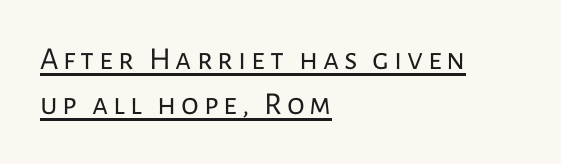
The rendering uses natural spacing where letterforms have individual widths. No italicization has been applied; the sample stays upright. You can see a thin bar hugging the bottom of the glyphs. Compared with a centered layout, this one pins lines to the left instead.
